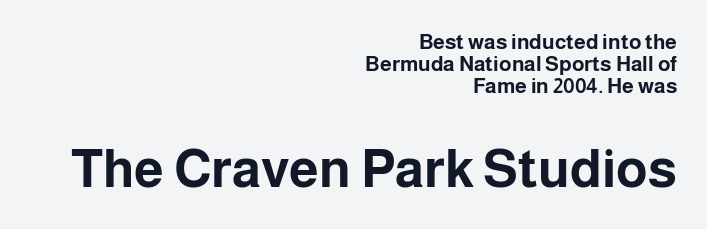
{"serif": "no", "italic": "no", "bold": "yes", "weight": "bold", "width": "normal", "stroke_contrast": "low", "x_height": "medium", "monospaced": "no", "underline": "no", "align": "right", "line_spacing": "tight", "line_spacing_ratio": 1.05, "letter_spacing": "normal", "letter_spacing_em": 0.0, "larger_block": "second", "size_ratio": 2.52, "glyph_px": 53}
